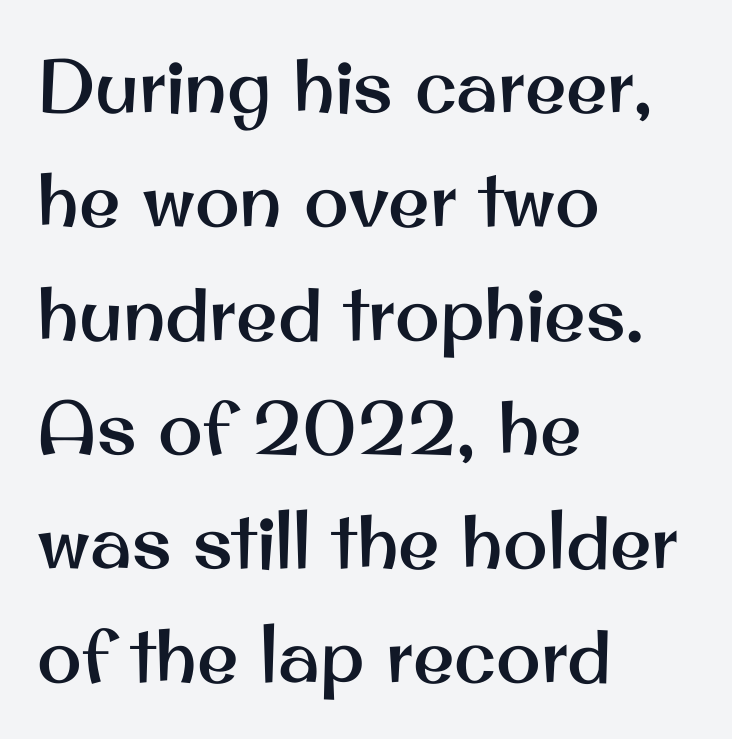
{"serif": "no", "italic": "no", "width": "normal", "stroke_contrast": "medium", "x_height": "small", "monospaced": "no", "underline": "no", "align": "left", "line_spacing": "normal", "line_spacing_ratio": 1.52, "letter_spacing": "normal", "letter_spacing_em": 0.0, "glyph_px": 75}
